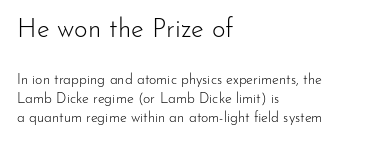
Q: Is the text bold? A: No.
Q: Is the text italic (slanted)? A: No, it is upright.
Q: Is the text underlined? A: No.
Q: How is the paragraph aligned? A: Left-aligned.
Q: Is the spacing between letters normal or unusually wide? A: Normal.
Q: Is the spacing between lines tight, normal or loose? A: Normal.
Q: Which block of text is set in a larger size, the first (top) or the second (bottom)? A: The first (top) one.
